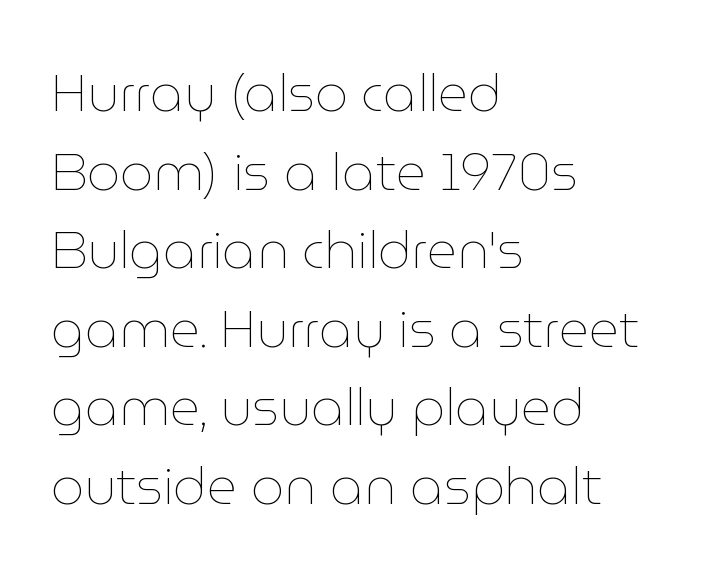
The image shows 52 px thin type, upright; set left-aligned, normal line spacing (1.51x), normal letter spacing, not underlined; low stroke contrast and a medium x-height.
